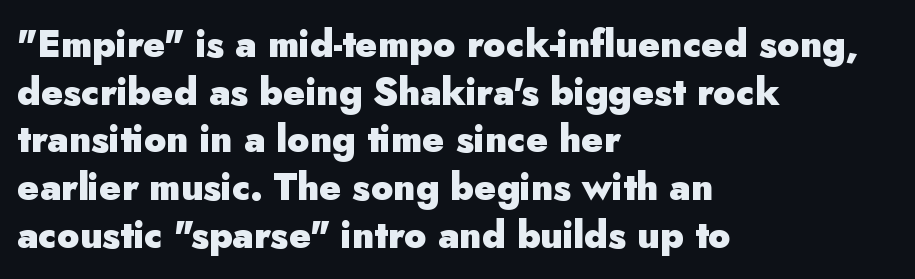
The image shows 37 px heavy sans-serif type, upright; set left-aligned, normal line spacing (1.29x), normal letter spacing, not underlined; low stroke contrast and a small x-height.
